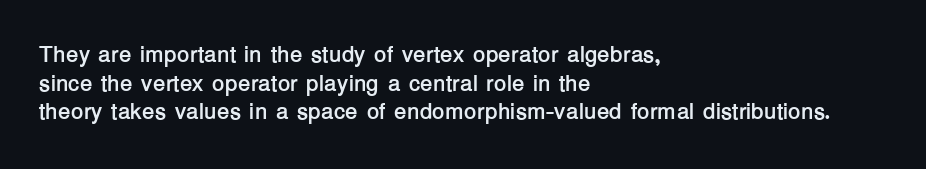
The image shows 23 px bold type, upright; set left-aligned, normal line spacing (1.25x), normal letter spacing, not underlined.
